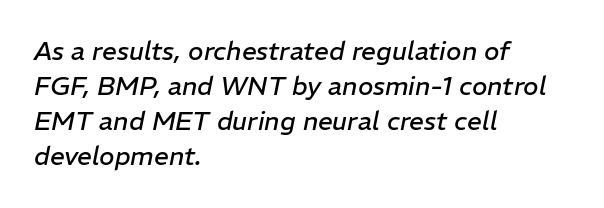
Only glyphs here, with clear space below each row. Vertical stems look standard width or narrower in stroke. Italic: yes, the glyphs are oblique. In terms of leading, this rendering sits right in the middle. All the whitespace from short lines collects on the right. Caption: standard tracking, unaltered.
